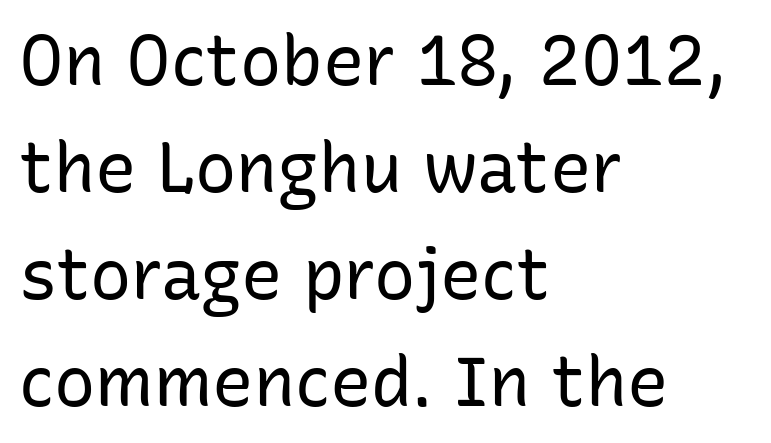
The image shows 69 px regular-weight sans-serif type, upright; set left-aligned, normal line spacing (1.55x), normal letter spacing, not underlined; low stroke contrast and a medium x-height.
